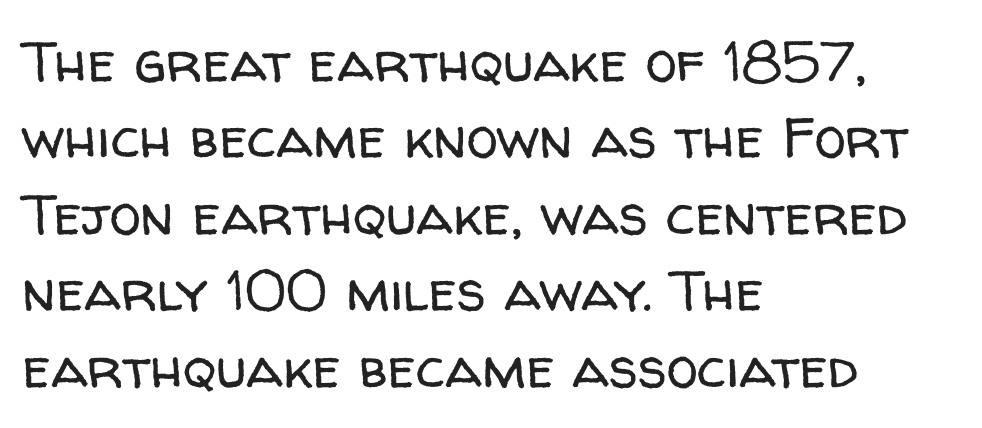
The image shows 57 px regular-weight sans-serif type, upright; set left-aligned, normal line spacing (1.34x), normal letter spacing, not underlined; low stroke contrast and a medium x-height.
